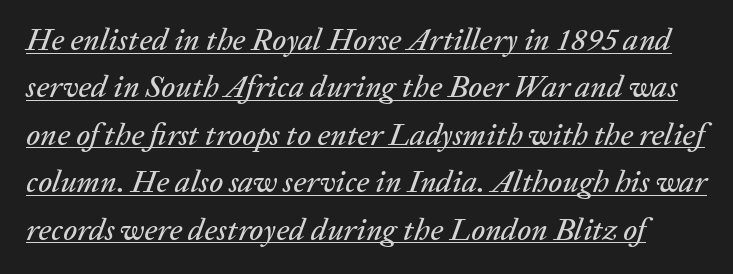
{"italic": "yes", "lean": "right", "slant_degrees": 20, "width": "normal", "stroke_contrast": "low", "x_height": "medium", "monospaced": "no", "underline": "yes", "line_spacing": "normal", "line_spacing_ratio": 1.53, "letter_spacing": "normal", "letter_spacing_em": 0.0, "glyph_px": 31}
